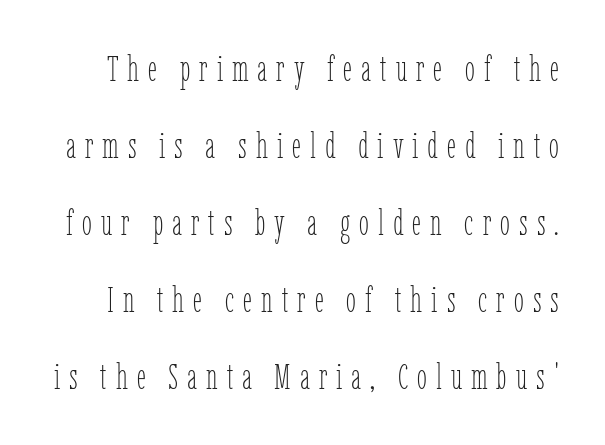
Leading is clearly above the norm, producing a sparse column. No chunkiness to these letters — they're not bold. Lines of text with bare space underneath. Here the designer chose a conventional face with non-uniform glyph widths. Spacing between characters has been opened up far beyond the box default. Italic? Not at all — the glyphs are vertical.
